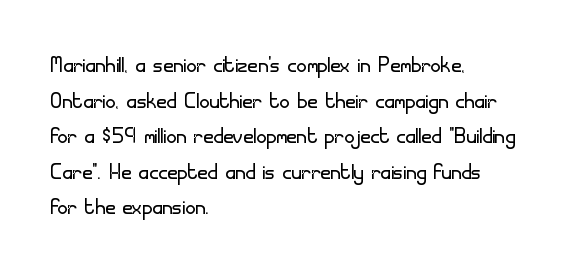
The image shows 28 px light sans-serif type, upright; set left-aligned, normal line spacing (1.27x), normal letter spacing, not underlined; low stroke contrast and a small x-height.
